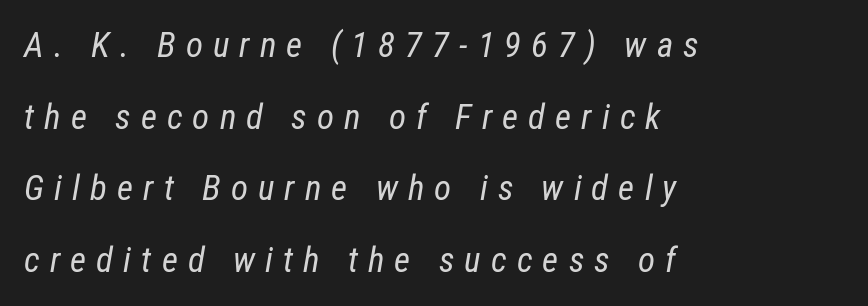
The image shows 35 px regular-weight, condensed type, italic (leaning right); set left-aligned, loose line spacing (2.05x), unusually wide letter spacing (+0.29 em), not underlined; low stroke contrast and a medium x-height.
